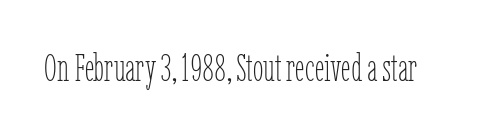
Q: Is the text bold? A: No.
Q: Is the text italic (slanted)? A: No, it is upright.
Q: Is the text underlined? A: No.
Q: Is the spacing between letters normal or unusually wide? A: Normal.
Q: Width (condensed, normal, or wide)? A: Condensed.
Q: Stroke contrast? A: Low.
Q: x-height? A: Medium.
Q: Monospaced? A: No.
